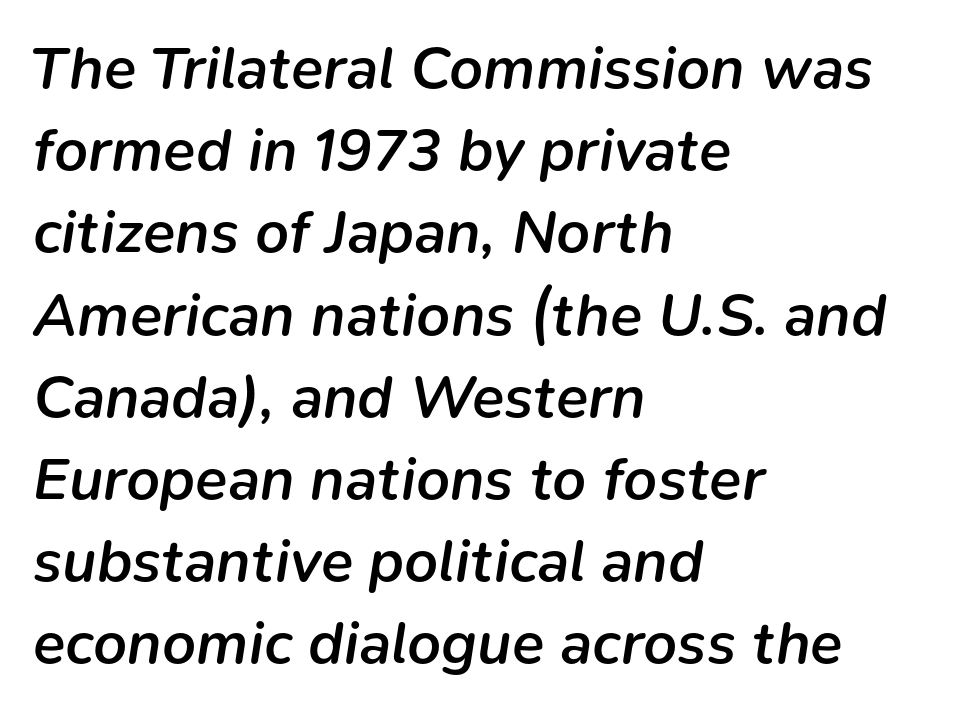
Q: Is the text bold? A: Semi-bold.
Q: Is the text italic (slanted)? A: Yes, it leans right by about 9 degrees.
Q: Is the text underlined? A: No.
Q: How is the paragraph aligned? A: Left-aligned.
Q: Is the spacing between letters normal or unusually wide? A: Normal.
Q: Is the spacing between lines tight, normal or loose? A: Normal.
Q: Width (condensed, normal, or wide)? A: Normal.
Q: Stroke contrast? A: Low.
Q: x-height? A: Medium.
Q: Monospaced? A: No.
